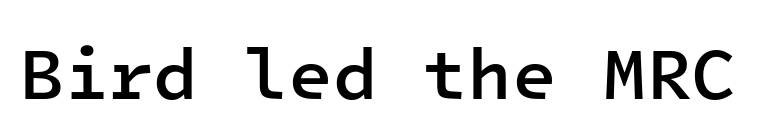
The image shows 73 px semibold sans-serif type, upright, monospaced; set normal letter spacing, not underlined; low stroke contrast and a medium x-height.
